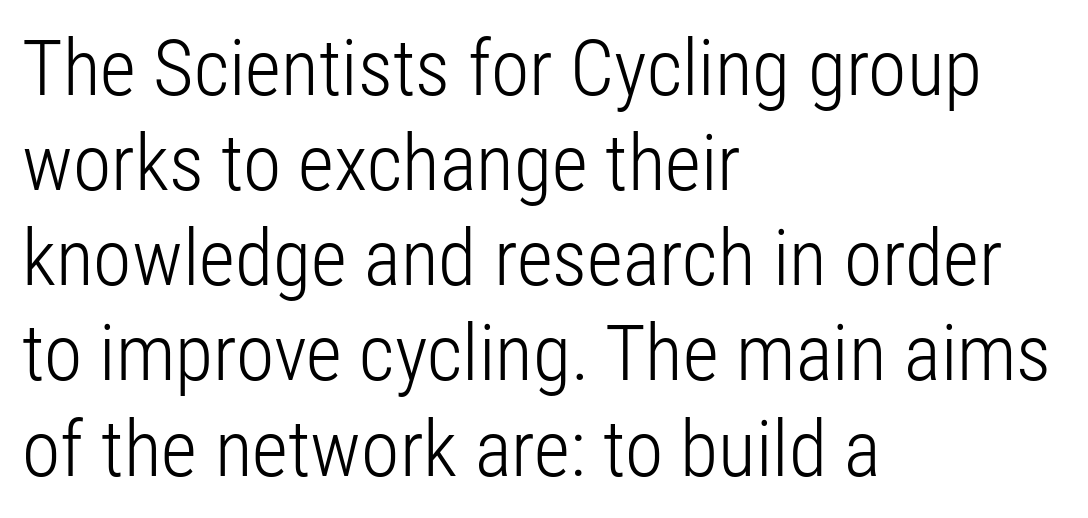
A typesetter would mark this as roman, not italic. Typographically, this falls in the sans-serif category. Character widths vary here, with narrow letters taking less room than wide ones. Summary of weight: not heavy and not bold. Tracking value appears to be zero — textbook default spacing.
